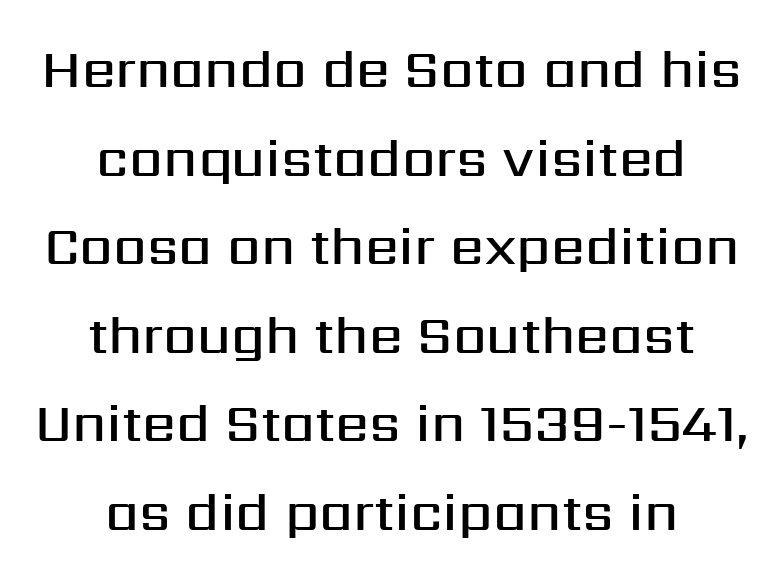
Type style note: lacks serifs. Tracking here is standard; glyphs follow each other at the usual distance. Does the copy run flush right? No — it is centered line by line. The words here are not underlined.
